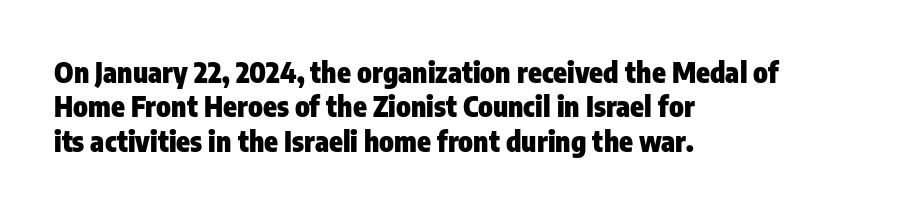
{"serif": "no", "italic": "no", "bold": "yes", "weight": "heavy", "width": "condensed", "stroke_contrast": "low", "x_height": "medium", "monospaced": "no", "underline": "no", "align": "left", "line_spacing_ratio": 1.23, "letter_spacing": "normal", "letter_spacing_em": 0.0, "glyph_px": 28}
